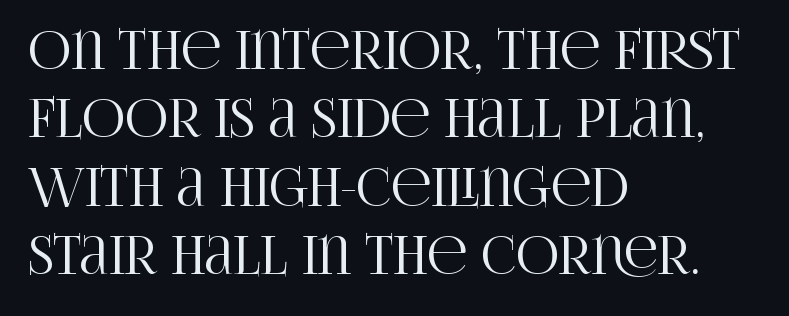
Whoever set this chose a conventional vertical rhythm. When letters stand straight like this, we call the style roman or upright. The designer went with a serif here, giving each stem small feet. The line texture is even and compact thanks to regular tracking. The string is rendered with underlining switched off.
